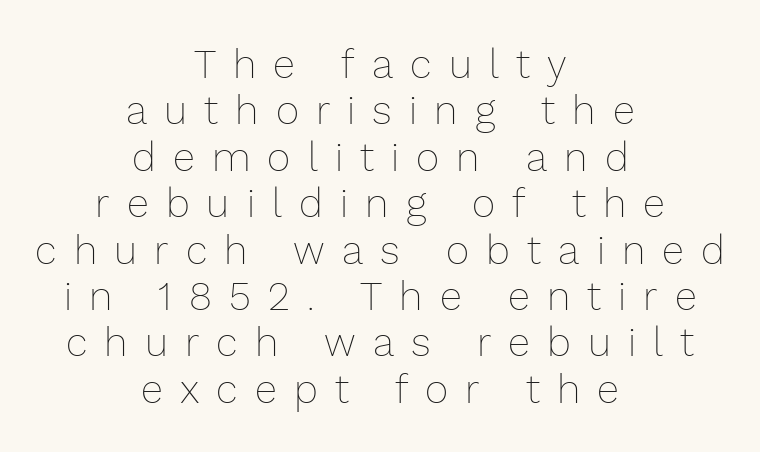
{"italic": "no", "bold": "no", "weight": "thin", "width": "normal", "stroke_contrast": "low", "x_height": "medium", "monospaced": "no", "underline": "no", "align": "center", "line_spacing_ratio": 1.16, "letter_spacing": "wide", "letter_spacing_em": 0.43, "glyph_px": 40}
